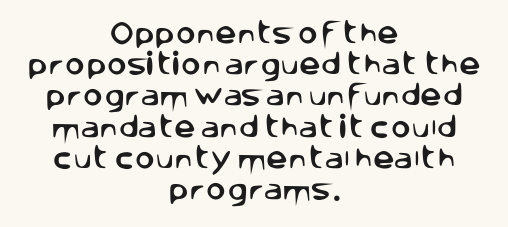
Leading matches the norm, producing a regular column. Is the block centered? Yes — each line is placed symmetrically about the middle. Posture: upright roman. The passage shown has conventional tracking throughout.
